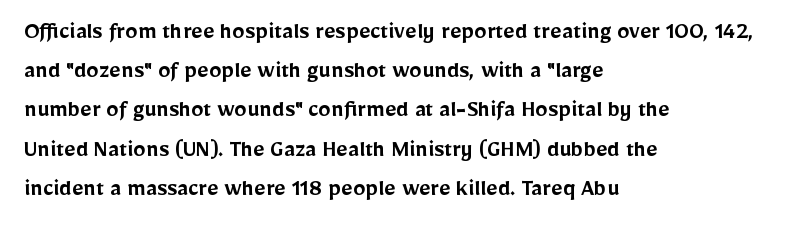
A bare baseline throughout the passage. The sample has been set in demibold, a notch under bold. The paragraph shown leans on its left margin. When letters stand straight like this, we call the style roman or upright. The space between consecutive lines is moderate.
